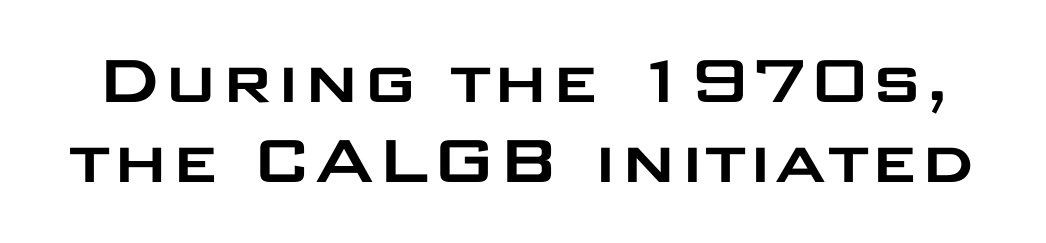
The image shows 78 px wide sans-serif type, upright; set tight line spacing (1.02x), normal letter spacing, not underlined; low stroke contrast and a large x-height.
